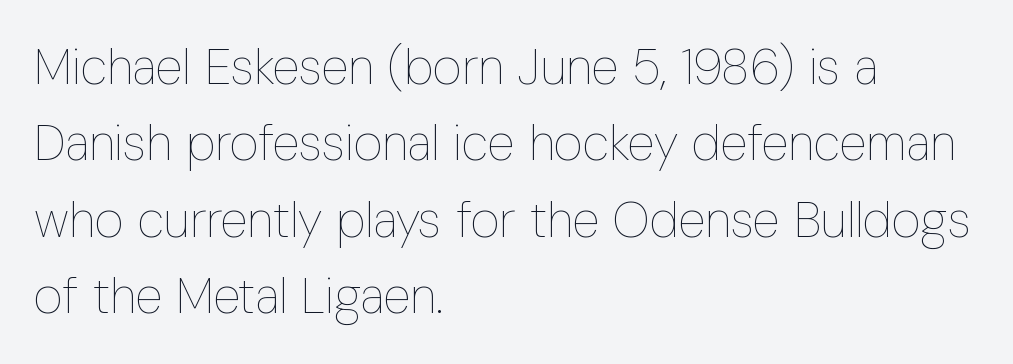
The image shows 50 px thin, condensed type, upright; set left-aligned, normal line spacing (1.53x), normal letter spacing, not underlined; low stroke contrast and a medium x-height.
